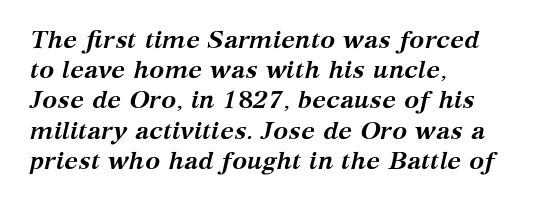
Q: Is the text bold? A: Yes.
Q: Is the text italic (slanted)? A: Yes, it leans right by about 12 degrees.
Q: Is the text underlined? A: No.
Q: How is the paragraph aligned? A: Left-aligned.
Q: Is the spacing between letters normal or unusually wide? A: Normal.
